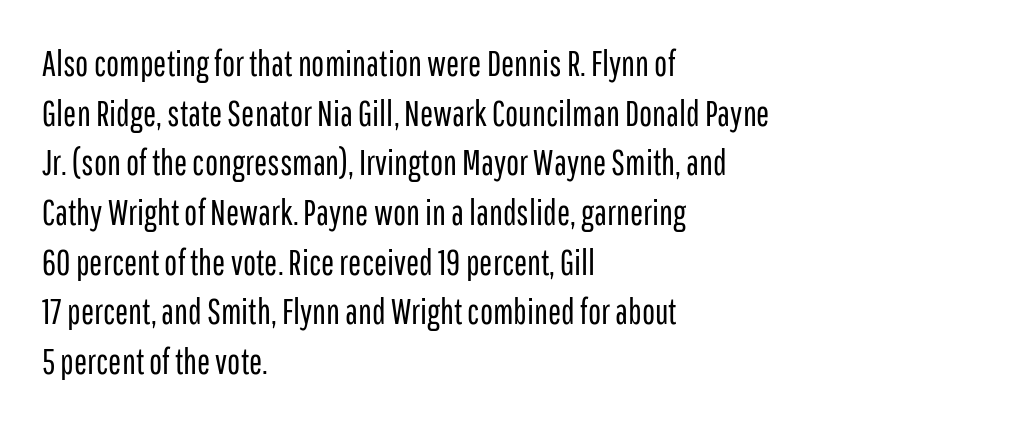
Q: Is the text bold? A: No.
Q: Is the text italic (slanted)? A: No, it is upright.
Q: Is the typeface a serif or a sans-serif typeface? A: Sans-serif.
Q: Is the text underlined? A: No.
Q: How is the paragraph aligned? A: Left-aligned.
Q: Is the spacing between letters normal or unusually wide? A: Normal.
Q: Is the spacing between lines tight, normal or loose? A: Normal.
Q: Width (condensed, normal, or wide)? A: Condensed.
Q: Stroke contrast? A: Low.
Q: x-height? A: Medium.
Q: Monospaced? A: No.
